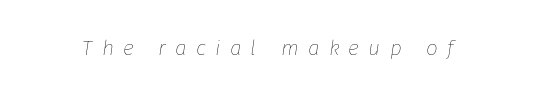
Q: Is the text bold? A: No.
Q: Is the text italic (slanted)? A: Yes, it leans right by about 8 degrees.
Q: Is the text underlined? A: No.
Q: Is the spacing between letters normal or unusually wide? A: Unusually wide.
